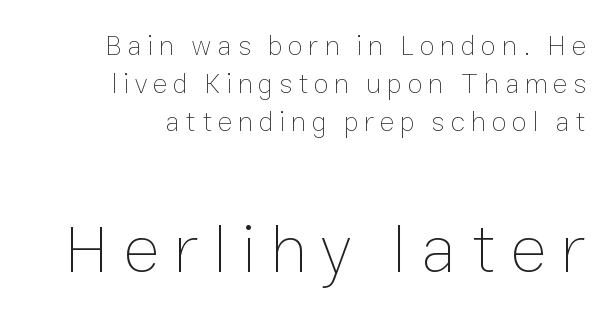
Q: Is the text bold? A: No.
Q: Is the text italic (slanted)? A: No, it is upright.
Q: Is the text underlined? A: No.
Q: How is the paragraph aligned? A: Right-aligned.
Q: Is the spacing between letters normal or unusually wide? A: Unusually wide.
Q: Is the spacing between lines tight, normal or loose? A: Normal.
Q: Which block of text is set in a larger size, the first (top) or the second (bottom)? A: The second (bottom) one.
Q: Width (condensed, normal, or wide)? A: Normal.
Q: Stroke contrast? A: Low.
Q: x-height? A: Medium.
Q: Monospaced? A: No.
